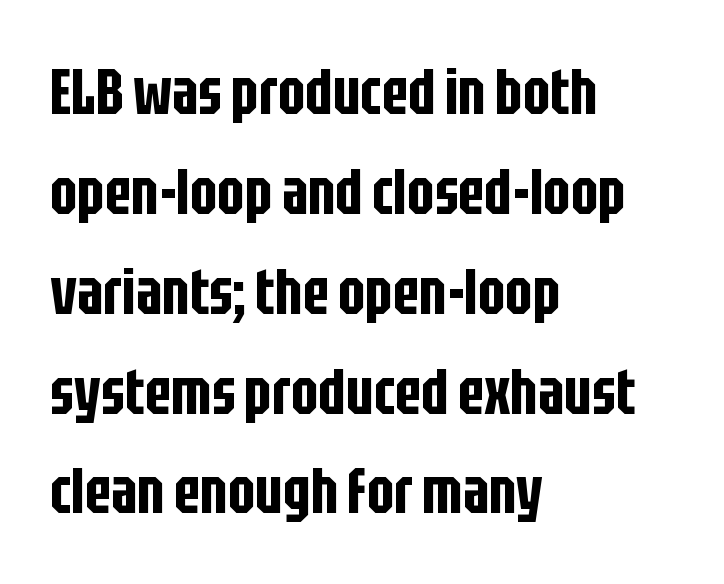
{"serif": "no", "italic": "no", "width": "condensed", "stroke_contrast": "low", "x_height": "large", "monospaced": "no", "underline": "no", "align": "left", "line_spacing": "normal", "line_spacing_ratio": 1.56, "letter_spacing": "normal", "letter_spacing_em": 0.0, "glyph_px": 64}
